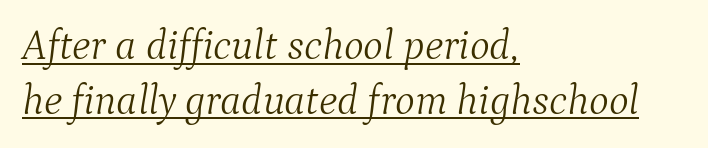
{"serif": "yes", "italic": "yes", "lean": "right", "slant_degrees": 9, "bold": "no", "weight": "light", "width": "normal", "stroke_contrast": "medium", "x_height": "medium", "monospaced": "no", "underline": "yes", "align": "left", "line_spacing": "normal", "line_spacing_ratio": 1.3, "letter_spacing": "normal", "letter_spacing_em": 0.0, "glyph_px": 42}
